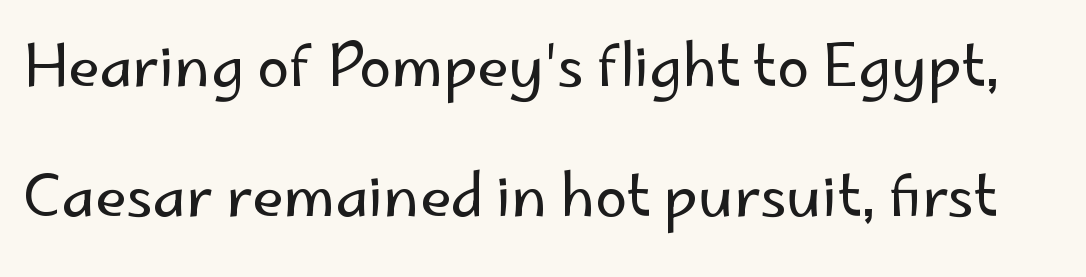
{"serif": "no", "italic": "no", "bold": "no", "weight": "regular", "width": "normal", "stroke_contrast": "low", "x_height": "small", "monospaced": "no", "underline": "no", "line_spacing": "loose", "line_spacing_ratio": 2.25, "letter_spacing": "normal", "letter_spacing_em": 0.0, "glyph_px": 58}
